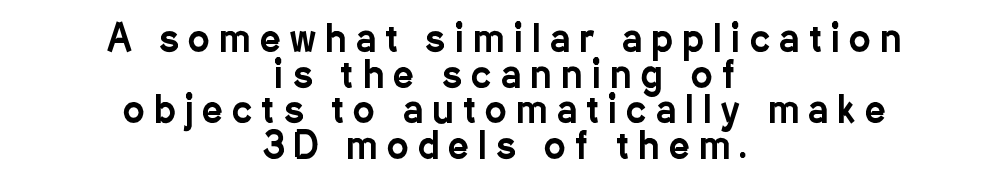
Q: Is the text italic (slanted)? A: No, it is upright.
Q: Is the typeface a serif or a sans-serif typeface? A: Sans-serif.
Q: Is the text underlined? A: No.
Q: How is the paragraph aligned? A: Centered.
Q: Is the spacing between letters normal or unusually wide? A: Unusually wide.
Q: Is the spacing between lines tight, normal or loose? A: Tight.
Q: Width (condensed, normal, or wide)? A: Condensed.
Q: Stroke contrast? A: Low.
Q: x-height? A: Medium.
Q: Monospaced? A: No.
